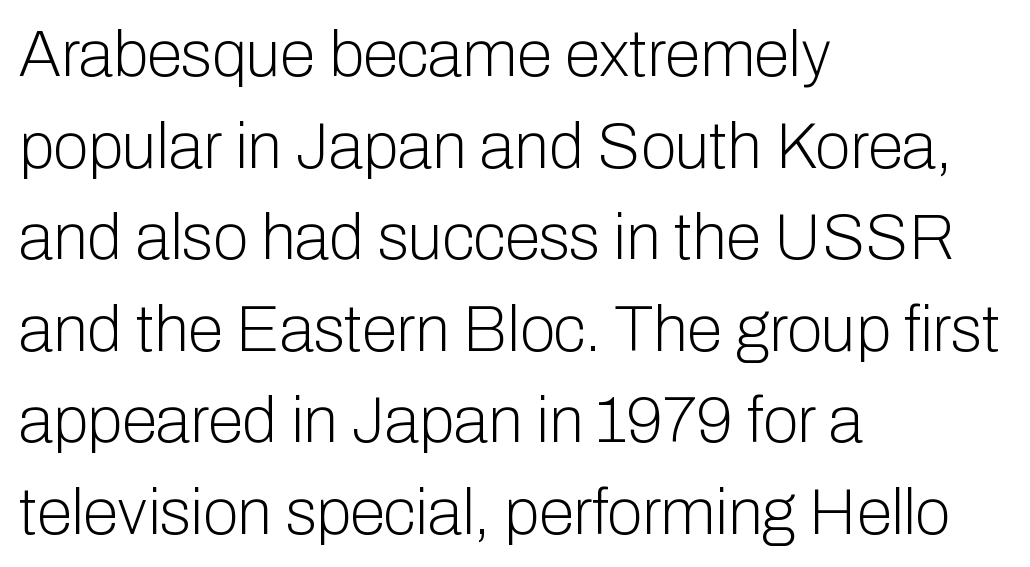
The vertical gap from one line to the next is medium. The foot of each line stays bare and open. Stem width sits at or under what a default text font uses. The glyphs in this specimen are sans serif. This sample is left-justified, so line endings fall wherever the words run out.
